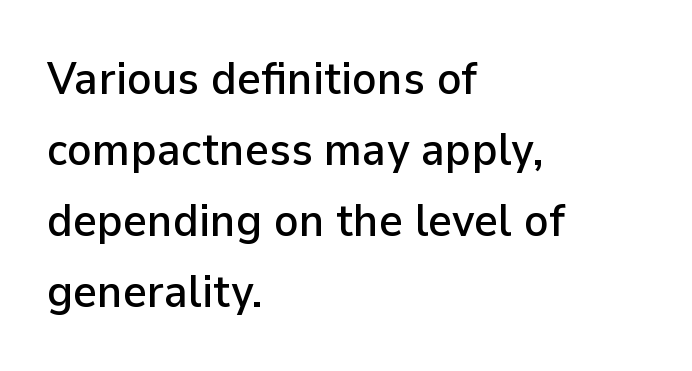
The image shows 46 px sans-serif type, upright; set left-aligned, normal line spacing (1.54x), normal letter spacing, not underlined; low stroke contrast and a medium x-height.
